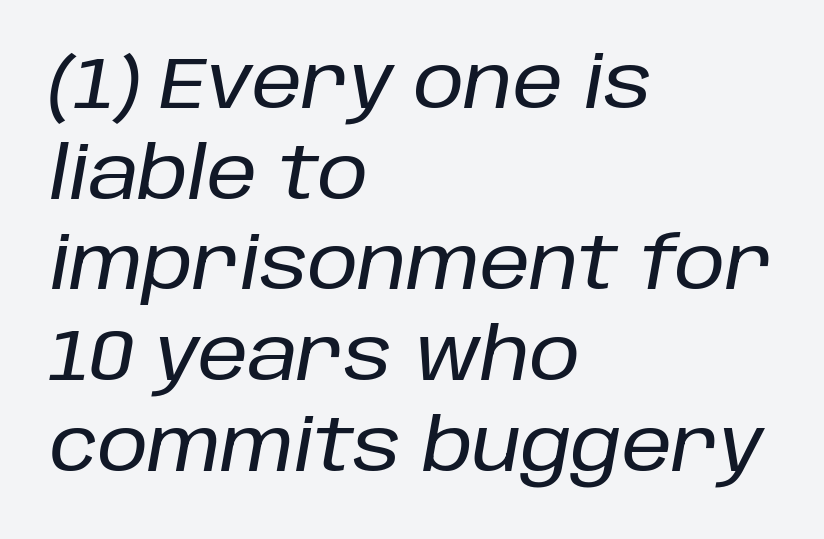
The image shows 72 px text type, italic (leaning right); set left-aligned, normal line spacing (1.26x), normal letter spacing, not underlined; low stroke contrast and a large x-height.
